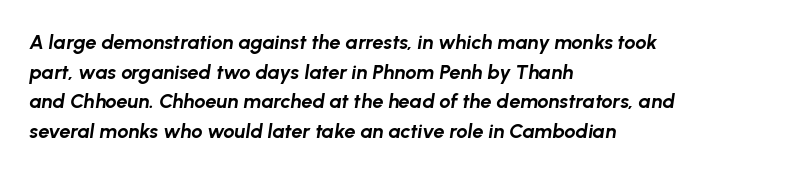
Horizontal bands of white between lines are of average thickness. The string is rendered with underlining switched off. These lines carry a lot of weight — the face is fully bold. Compared with typical body copy, the letter spacing here is the same. The letters are slanted; this is an italic face.
